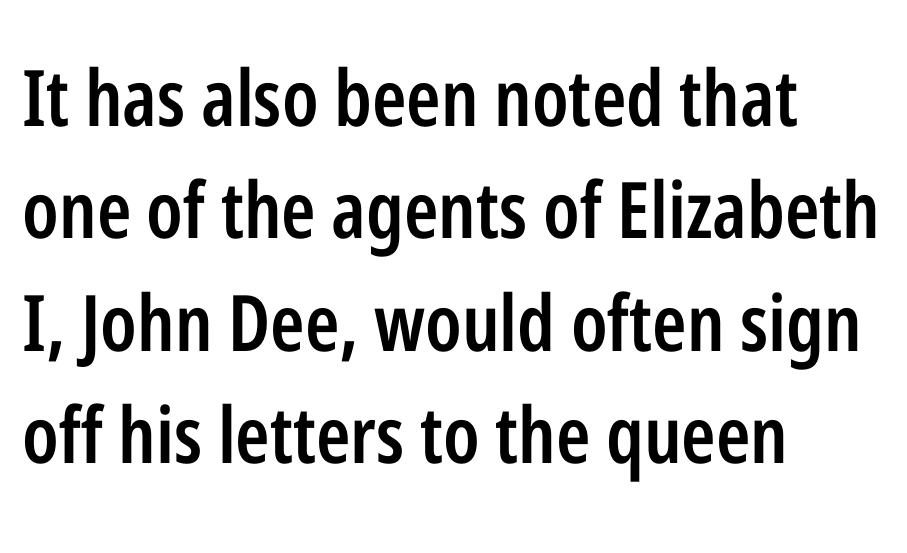
{"serif": "no", "italic": "no", "bold": "semi", "weight": "semibold", "width": "condensed", "stroke_contrast": "low", "x_height": "medium", "monospaced": "no", "underline": "no", "align": "left", "line_spacing": "normal", "line_spacing_ratio": 1.44, "letter_spacing": "normal", "letter_spacing_em": 0.0, "glyph_px": 78}
